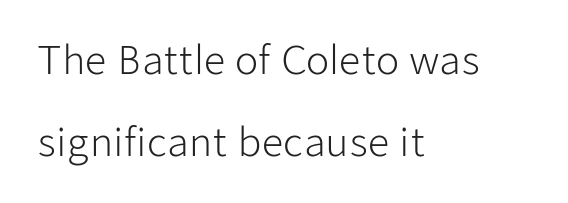
Italic? Not at all — the glyphs are vertical. The line-height multiplier appears high, well above default. Unbolded letterforms with no extra heft. Does extra space separate the letters? No, they use regular spacing. The space directly below the letters is spotless. The typeface chosen for these lines omits serifs.
